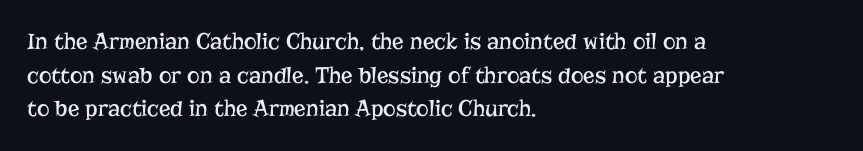
{"italic": "no", "bold": "no", "underline": "no", "align": "left", "line_spacing": "normal", "line_spacing_ratio": 1.4, "letter_spacing": "normal", "letter_spacing_em": 0.0, "glyph_px": 24}
